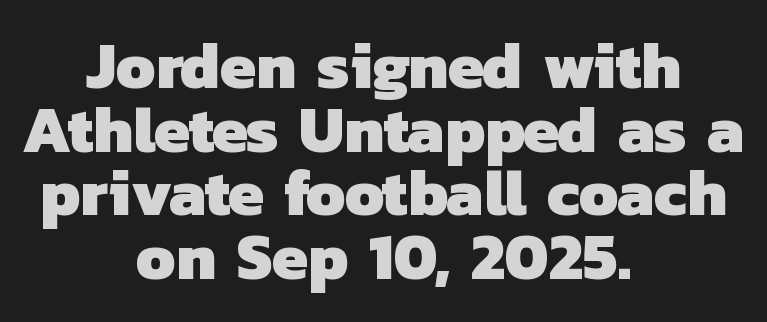
{"serif": "no", "bold": "yes", "weight": "heavy", "width": "normal", "stroke_contrast": "low", "x_height": "medium", "monospaced": "no", "underline": "no", "align": "center", "line_spacing": "tight", "line_spacing_ratio": 0.98, "letter_spacing": "normal", "letter_spacing_em": 0.0, "glyph_px": 65}
